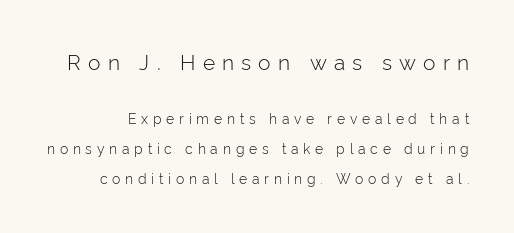
Q: Is the text bold? A: No.
Q: Is the text italic (slanted)? A: No, it is upright.
Q: Is the text underlined? A: No.
Q: Is the spacing between letters normal or unusually wide? A: Unusually wide.
Q: Is the spacing between lines tight, normal or loose? A: Loose.
Q: Which block of text is set in a larger size, the first (top) or the second (bottom)? A: The first (top) one.
